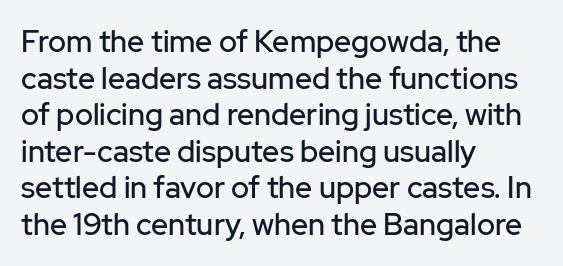
The image shows 30 px sans-serif type, upright; set left-aligned, line spacing 1.22x, normal letter spacing, not underlined; low stroke contrast and a medium x-height.
